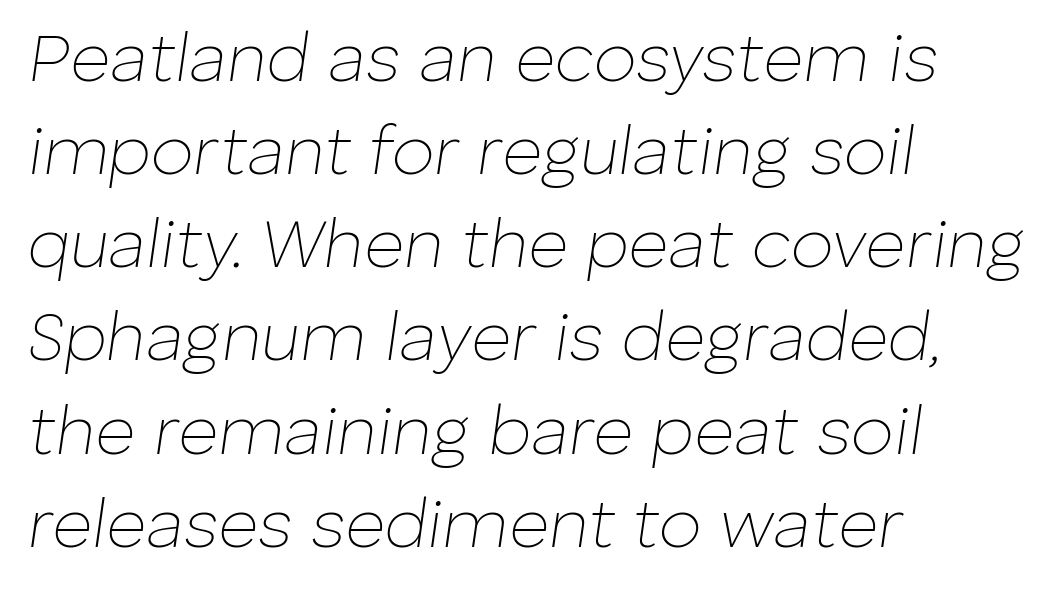
Is the letter spacing exaggerated? No — it looks like the ordinary default. This block has exactly the height ordinary leading produces. One-word summary of the alignment: left. Decoration check: the copy has no underline. The letters are slanted; this is an italic face.
